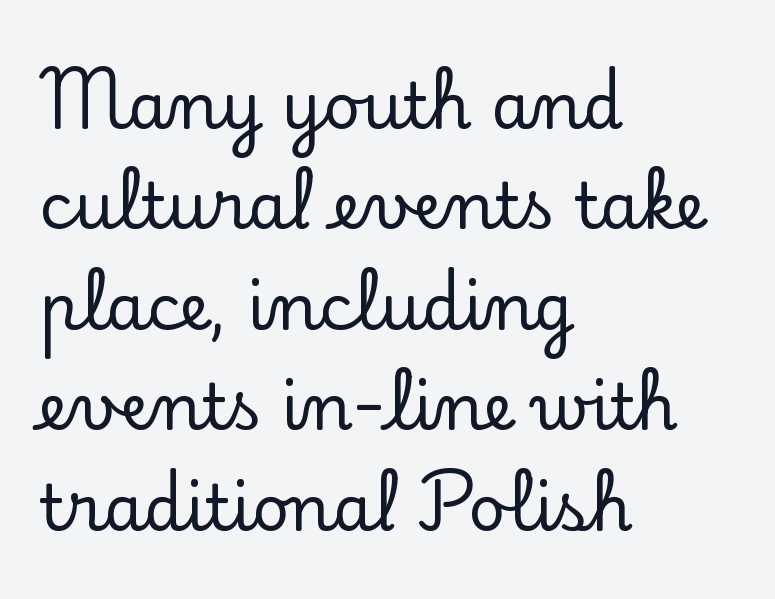
Q: Is the text italic (slanted)? A: No, it is upright.
Q: Is the typeface a serif or a sans-serif typeface? A: Serif.
Q: Is the text underlined? A: No.
Q: How is the paragraph aligned? A: Left-aligned.
Q: Is the spacing between letters normal or unusually wide? A: Normal.
Q: Is the spacing between lines tight, normal or loose? A: Normal.
Q: Width (condensed, normal, or wide)? A: Normal.
Q: Stroke contrast? A: Low.
Q: x-height? A: Small.
Q: Monospaced? A: No.
